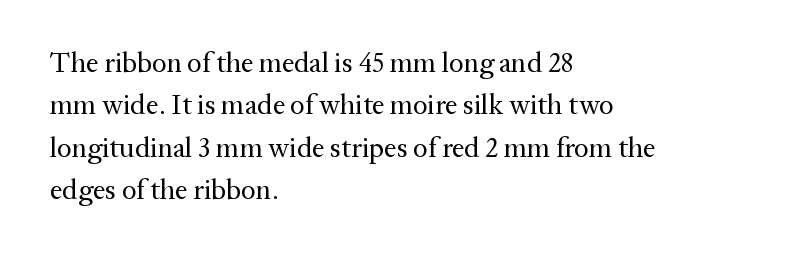
{"serif": "yes", "italic": "no", "bold": "no", "weight": "regular", "width": "normal", "stroke_contrast": "medium", "x_height": "medium", "monospaced": "no", "underline": "no", "align": "left", "line_spacing": "normal", "line_spacing_ratio": 1.51, "letter_spacing": "normal", "letter_spacing_em": 0.0, "glyph_px": 28}
